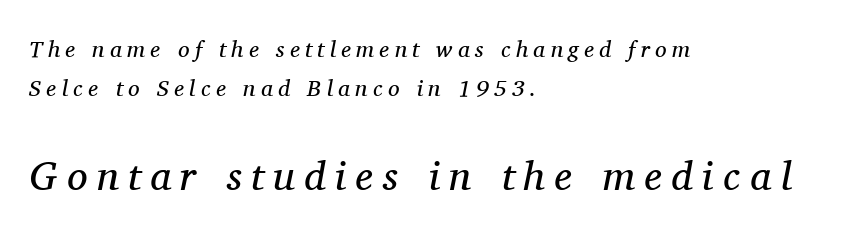
{"serif": "yes", "italic": "yes", "lean": "right", "slant_degrees": 11, "bold": "no", "weight": "regular", "width": "normal", "stroke_contrast": "medium", "x_height": "medium", "monospaced": "no", "underline": "no", "align": "left", "line_spacing": "normal", "line_spacing_ratio": 1.7, "letter_spacing": "wide", "letter_spacing_em": 0.23, "larger_block": "second", "size_ratio": 1.78, "glyph_px": 41}
